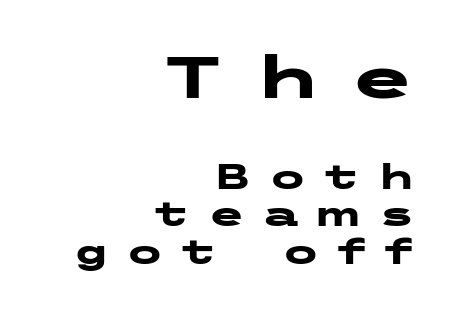
Right-aligned paragraph, ragged on the left. Honestly, the rows look squashed on top of each other. The glyphs have the mass of a bold cut. Underlining? Definitely not there. Larger block? The one above; the one below is distinctly smaller. The specimen reads as upright at a glance.
